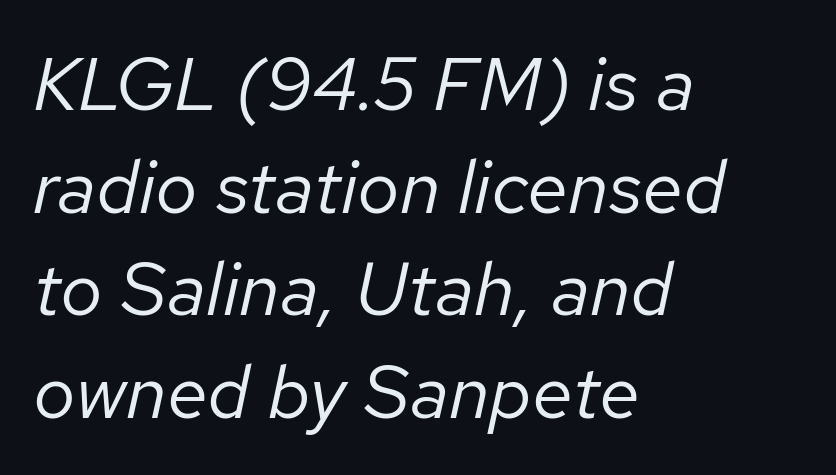
{"italic": "yes", "lean": "right", "slant_degrees": 12, "bold": "no", "weight": "regular", "width": "normal", "stroke_contrast": "low", "x_height": "medium", "monospaced": "no", "underline": "no", "align": "left", "line_spacing": "normal", "line_spacing_ratio": 1.37, "letter_spacing": "normal", "letter_spacing_em": 0.0, "glyph_px": 75}
